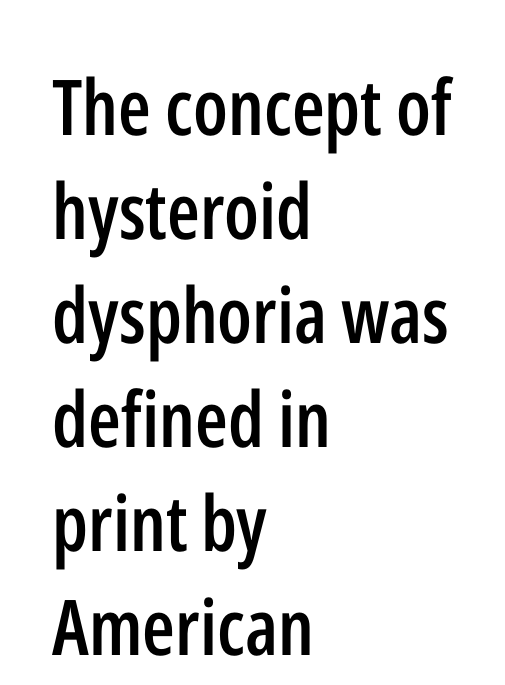
The image shows 77 px semibold, condensed sans-serif type, upright; set left-aligned, normal line spacing (1.35x), normal letter spacing, not underlined; low stroke contrast and a medium x-height.
